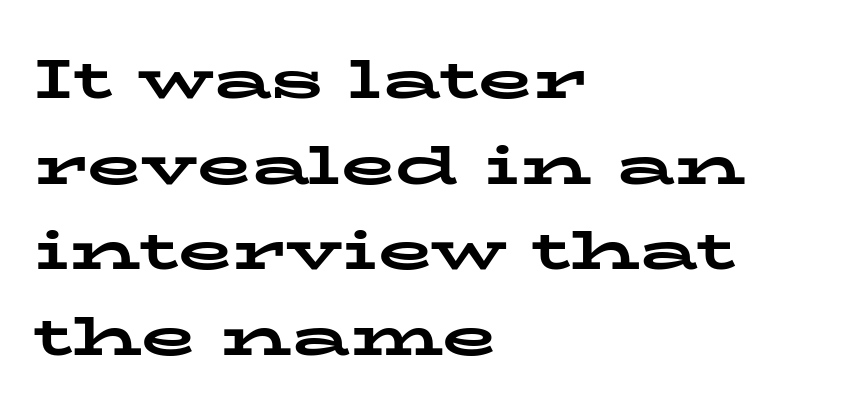
Q: Is the text bold? A: Yes.
Q: Is the text italic (slanted)? A: No, it is upright.
Q: Is the typeface a serif or a sans-serif typeface? A: Serif.
Q: Is the text underlined? A: No.
Q: How is the paragraph aligned? A: Left-aligned.
Q: Is the spacing between letters normal or unusually wide? A: Normal.
Q: Is the spacing between lines tight, normal or loose? A: Normal.
Q: Width (condensed, normal, or wide)? A: Wide.
Q: Stroke contrast? A: Low.
Q: x-height? A: Medium.
Q: Monospaced? A: No.
